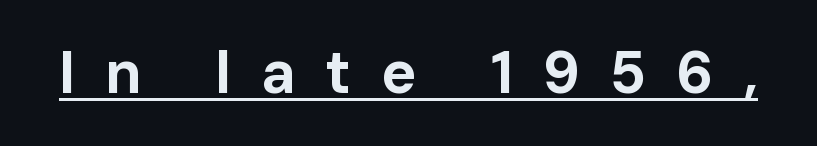
Each letter's strokes conclude bluntly, with no projecting serifs. A baseline rule has been typeset under these characters. Varying glyph widths throughout — classic text-font behaviour. The horizontal fit of the characters is loose and conspicuously gappy. Posture: upright roman. Notice how thick the strokes are: this is what a full bold looks like.
